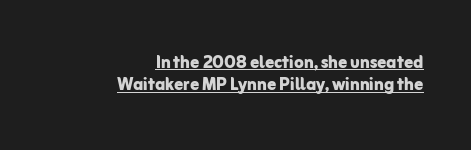
Quick note: not italic, upright. The leading is snug, giving the passage a crowded texture. Nothing unusual about the tracking: characters are spaced as the font intends. Compared with undecorated copy, this sample adds a rule below the words.
